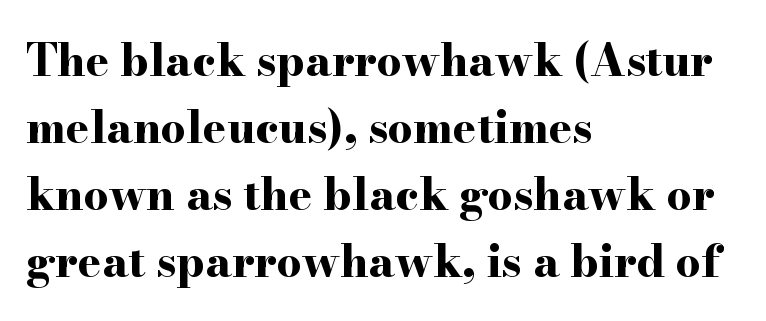
{"serif": "yes", "italic": "no", "bold": "yes", "weight": "bold", "width": "wide", "stroke_contrast": "high", "x_height": "small", "monospaced": "no", "underline": "no", "align": "left", "line_spacing": "normal", "line_spacing_ratio": 1.52, "letter_spacing": "normal", "letter_spacing_em": 0.0, "glyph_px": 44}
